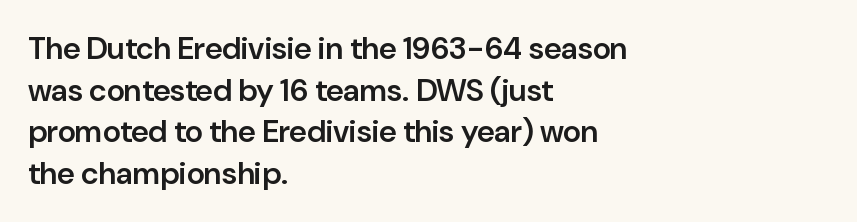
Honestly, the row spacing looks completely unremarkable. Font category for this specimen: sans-serif. Caption: multi-line text, flush left, ragged right. These lines carry some extra weight — a demibold, not a full bold.
